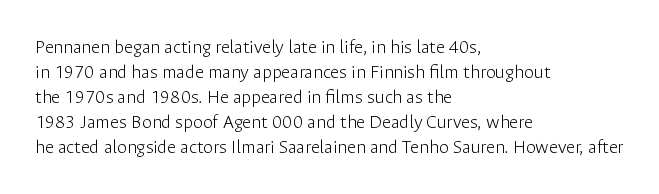
Underline: absent. These glyphs show unthickened strokes, regular width or finer. The leading is moderate, giving the passage an even texture. Upright lettering throughout.
